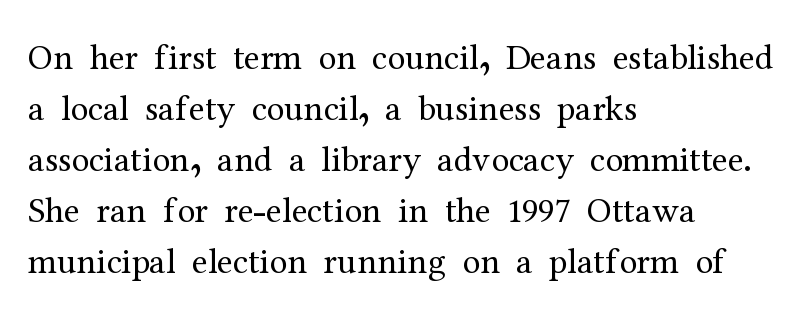
Q: Is the text bold? A: No.
Q: Is the text italic (slanted)? A: No, it is upright.
Q: Is the typeface a serif or a sans-serif typeface? A: Serif.
Q: Is the text underlined? A: No.
Q: How is the paragraph aligned? A: Left-aligned.
Q: Is the spacing between letters normal or unusually wide? A: Normal.
Q: Is the spacing between lines tight, normal or loose? A: Normal.
Q: Width (condensed, normal, or wide)? A: Normal.
Q: Stroke contrast? A: Medium.
Q: x-height? A: Medium.
Q: Monospaced? A: No.
